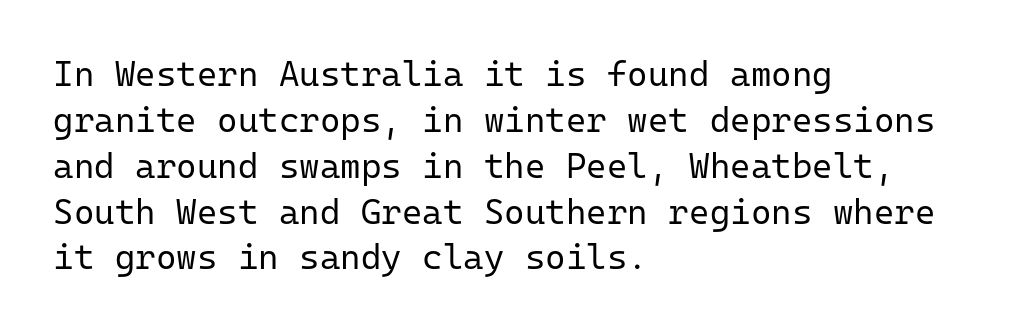
The image shows 35 px regular-weight sans-serif type, upright, monospaced; set left-aligned, normal line spacing (1.31x), normal letter spacing, not underlined; low stroke contrast and a medium x-height.
